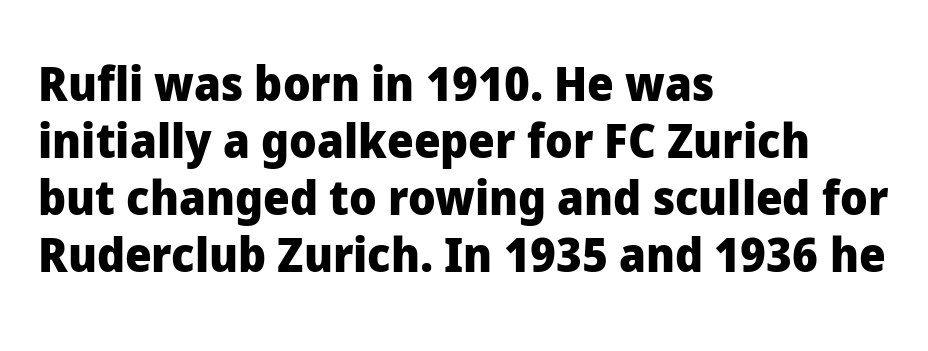
Q: Is the text bold? A: Yes.
Q: Is the text italic (slanted)? A: No, it is upright.
Q: Is the typeface a serif or a sans-serif typeface? A: Sans-serif.
Q: Is the text underlined? A: No.
Q: How is the paragraph aligned? A: Left-aligned.
Q: Is the spacing between letters normal or unusually wide? A: Normal.
Q: Width (condensed, normal, or wide)? A: Normal.
Q: Stroke contrast? A: Low.
Q: x-height? A: Medium.
Q: Monospaced? A: No.
